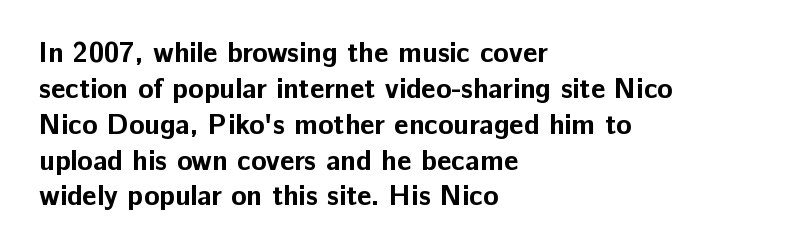
Q: Is the text bold? A: Yes.
Q: Is the text italic (slanted)? A: No, it is upright.
Q: Is the typeface a serif or a sans-serif typeface? A: Sans-serif.
Q: Is the text underlined? A: No.
Q: How is the paragraph aligned? A: Left-aligned.
Q: Is the spacing between letters normal or unusually wide? A: Normal.
Q: Is the spacing between lines tight, normal or loose? A: Normal.
Q: Width (condensed, normal, or wide)? A: Normal.
Q: Stroke contrast? A: Low.
Q: x-height? A: Medium.
Q: Monospaced? A: No.
